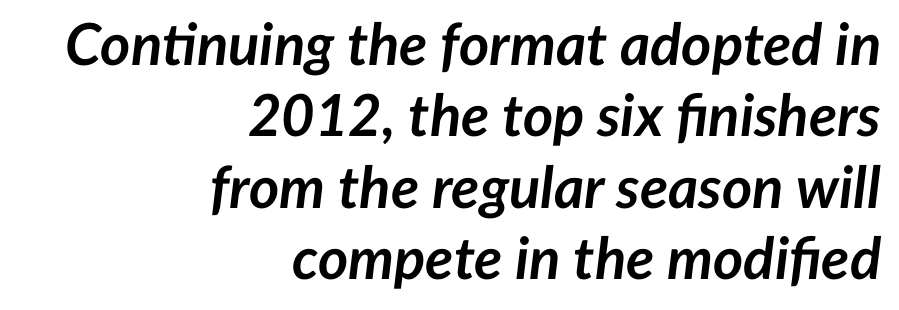
The image shows 58 px semibold type, italic (leaning right); set right-aligned, line spacing 1.23x, normal letter spacing, not underlined; low stroke contrast and a medium x-height.
